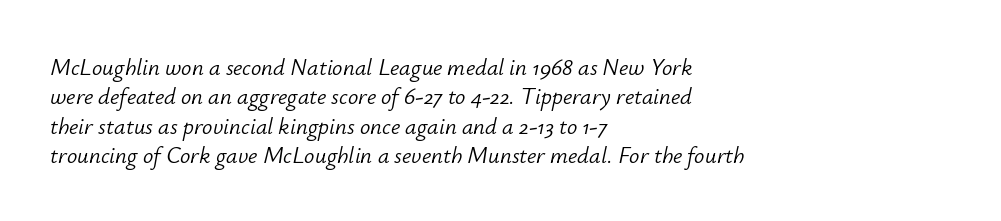
{"italic": "yes", "lean": "right", "slant_degrees": 12, "bold": "no", "underline": "no", "align": "left", "line_spacing": "normal", "line_spacing_ratio": 1.28, "letter_spacing": "normal", "letter_spacing_em": 0.0, "glyph_px": 23}
